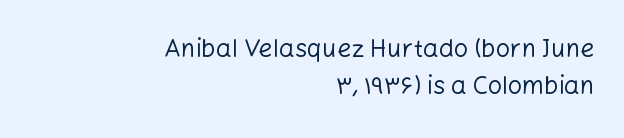
Q: Is the text bold? A: No.
Q: Is the text italic (slanted)? A: No, it is upright.
Q: Is the text underlined? A: No.
Q: How is the paragraph aligned? A: Right-aligned.
Q: Is the spacing between letters normal or unusually wide? A: Normal.
Q: Is the spacing between lines tight, normal or loose? A: Normal.
